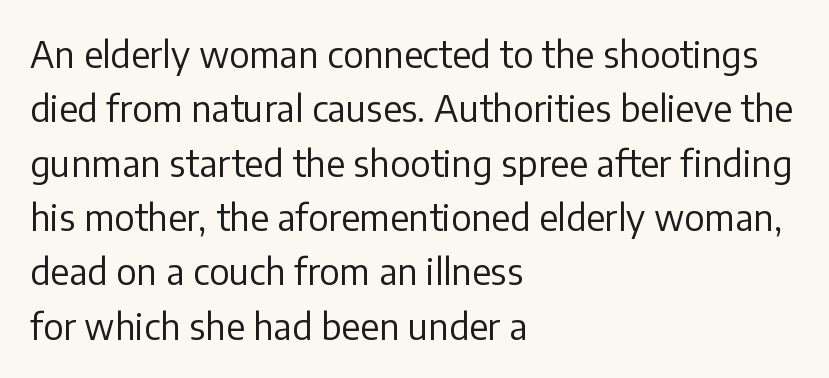
The image shows 36 px regular-weight sans-serif type, upright; set left-aligned, normal line spacing (1.51x), normal letter spacing, not underlined; low stroke contrast and a medium x-height.
